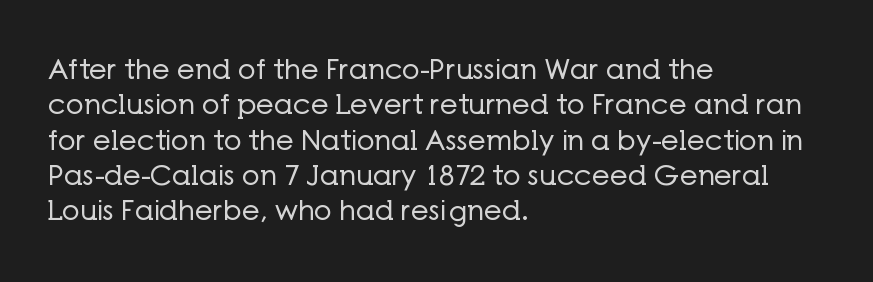
Q: Is the text bold? A: No.
Q: Is the text italic (slanted)? A: No, it is upright.
Q: Is the typeface a serif or a sans-serif typeface? A: Sans-serif.
Q: Is the text underlined? A: No.
Q: How is the paragraph aligned? A: Left-aligned.
Q: Is the spacing between letters normal or unusually wide? A: Normal.
Q: Is the spacing between lines tight, normal or loose? A: Normal.
Q: Width (condensed, normal, or wide)? A: Normal.
Q: Stroke contrast? A: Low.
Q: x-height? A: Medium.
Q: Monospaced? A: No.
